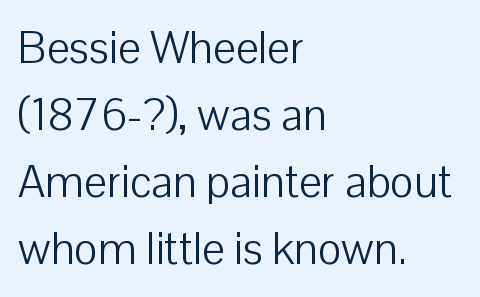
The image shows 45 px light sans-serif type, upright; set left-aligned, normal line spacing (1.49x), normal letter spacing, not underlined; low stroke contrast and a medium x-height.
